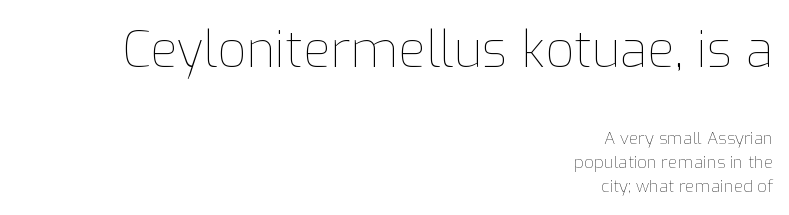
Q: Is the text bold? A: No.
Q: Is the text italic (slanted)? A: No, it is upright.
Q: Is the text underlined? A: No.
Q: How is the paragraph aligned? A: Right-aligned.
Q: Is the spacing between letters normal or unusually wide? A: Normal.
Q: Is the spacing between lines tight, normal or loose? A: Normal.
Q: Which block of text is set in a larger size, the first (top) or the second (bottom)? A: The first (top) one.
Q: Width (condensed, normal, or wide)? A: Normal.
Q: Stroke contrast? A: Low.
Q: x-height? A: Medium.
Q: Monospaced? A: No.
